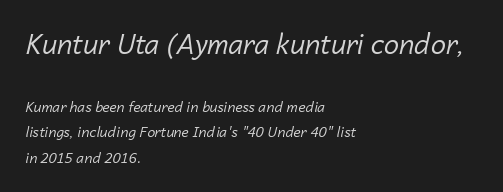
Q: Is the text bold? A: No.
Q: Is the text italic (slanted)? A: Yes, it leans right by about 14 degrees.
Q: Is the text underlined? A: No.
Q: How is the paragraph aligned? A: Left-aligned.
Q: Is the spacing between letters normal or unusually wide? A: Normal.
Q: Which block of text is set in a larger size, the first (top) or the second (bottom)? A: The first (top) one.
